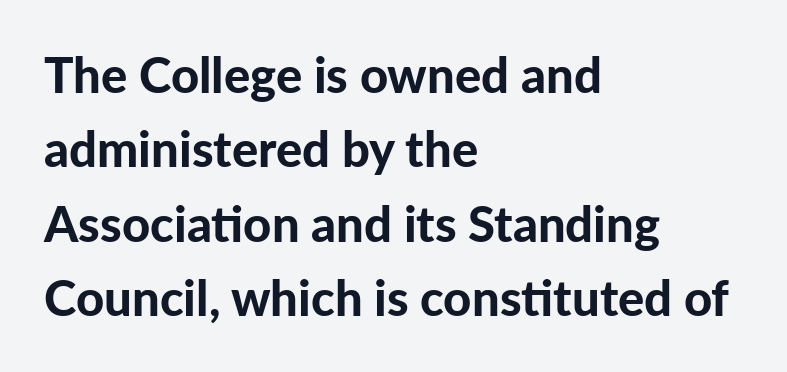
Each letter keeps its own natural width here, so spacing adapts to shape. Every letter is thick-stroked: bold, no question. The lettering holds an erect, upright posture throughout. The vertical gap from one line to the next is medium.
